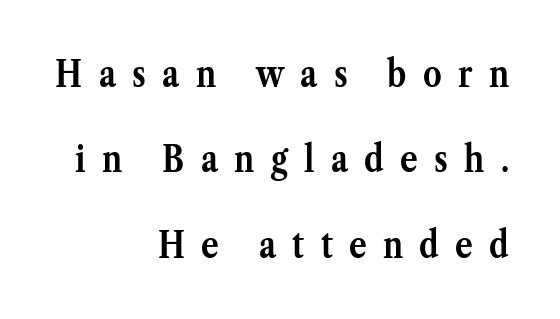
The image shows 37 px semibold serif type, upright; set right-aligned, loose line spacing (2.31x), unusually wide letter spacing (+0.44 em), not underlined; medium stroke contrast and a medium x-height.
